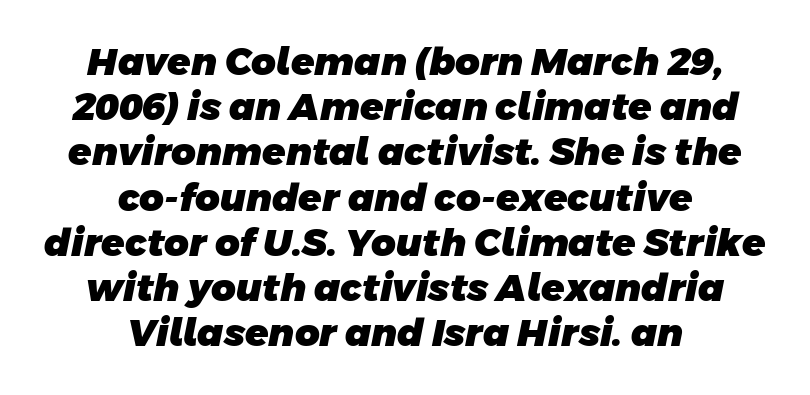
Q: Is the text bold? A: Yes.
Q: Is the typeface a serif or a sans-serif typeface? A: Sans-serif.
Q: Is the text underlined? A: No.
Q: How is the paragraph aligned? A: Centered.
Q: Is the spacing between letters normal or unusually wide? A: Normal.
Q: Width (condensed, normal, or wide)? A: Normal.
Q: Stroke contrast? A: Low.
Q: x-height? A: Large.
Q: Monospaced? A: No.
